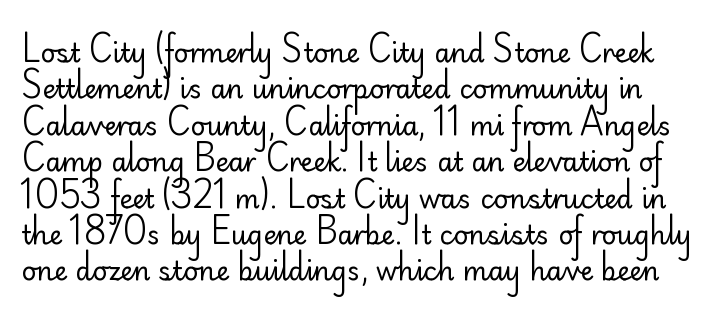
The image shows 26 px text type, upright; set normal line spacing (1.4x), normal letter spacing, not underlined.
